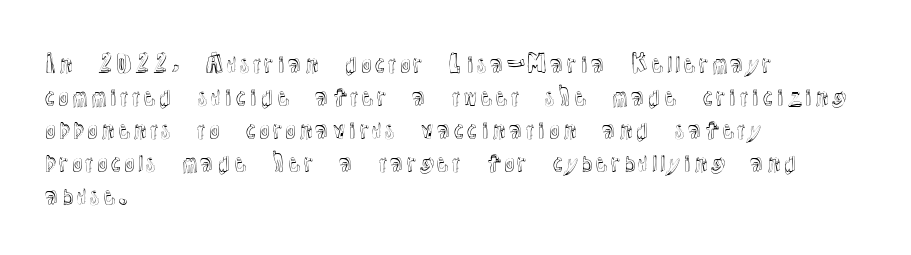
{"italic": "no", "underline": "no", "align": "left", "line_spacing": "normal", "line_spacing_ratio": 1.44, "letter_spacing": "normal", "letter_spacing_em": 0.0, "glyph_px": 23}
